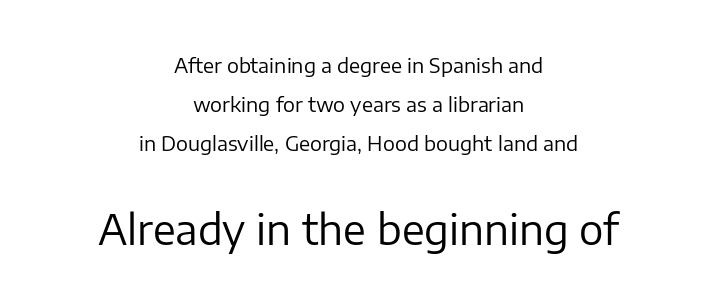
Descenders hang freely into open space. Character size in the trailing block exceeds that of the leading block. This block would shrink considerably if given ordinary leading; it's expanded now. What stands out about the letter spacing? Nothing — it is the standard amount. The letters look calm and open, with moderate or lighter stems.
